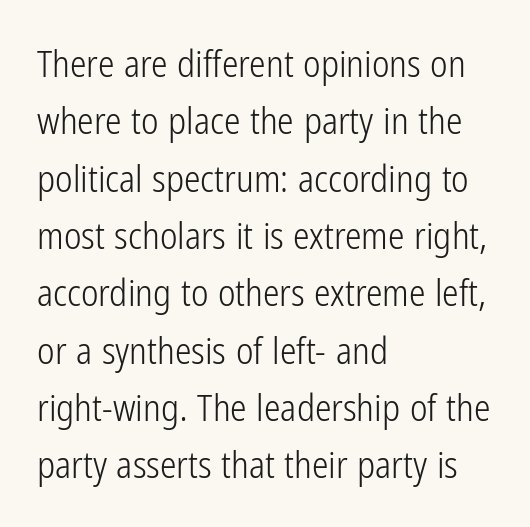
Normally led — the rows are evenly, conventionally spaced. The text was rendered using a sans face with plain stroke endings. The gaps between neighbouring characters are ordinary and unremarkable. Proportional: the letters do not fall into vertical columns. Is this a heavy cut? Hardly; it is regular or lighter. Ordinary non-slanted type is in use.
